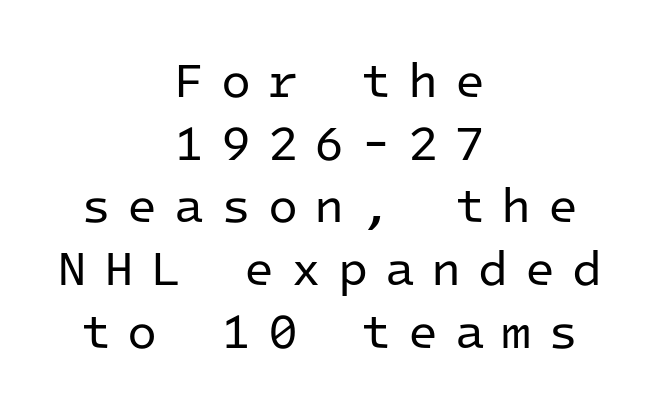
Q: Is the text bold? A: No.
Q: Is the text italic (slanted)? A: No, it is upright.
Q: Is the typeface a serif or a sans-serif typeface? A: Sans-serif.
Q: Is the text underlined? A: No.
Q: How is the paragraph aligned? A: Centered.
Q: Is the spacing between letters normal or unusually wide? A: Unusually wide.
Q: Is the spacing between lines tight, normal or loose? A: Normal.
Q: Width (condensed, normal, or wide)? A: Normal.
Q: Stroke contrast? A: Low.
Q: x-height? A: Medium.
Q: Monospaced? A: Yes.
